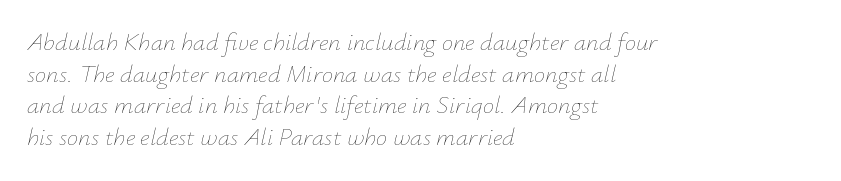
The image shows 25 px text type, italic (leaning right); set left-aligned, normal line spacing (1.27x), normal letter spacing, not underlined.
